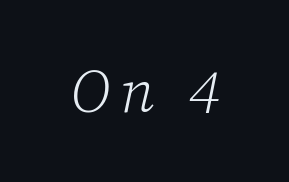
Q: Is the text bold? A: No.
Q: Is the text italic (slanted)? A: Yes, it leans right by about 12 degrees.
Q: Is the typeface a serif or a sans-serif typeface? A: Serif.
Q: Is the text underlined? A: No.
Q: Width (condensed, normal, or wide)? A: Normal.
Q: Stroke contrast? A: Low.
Q: x-height? A: Medium.
Q: Monospaced? A: No.
